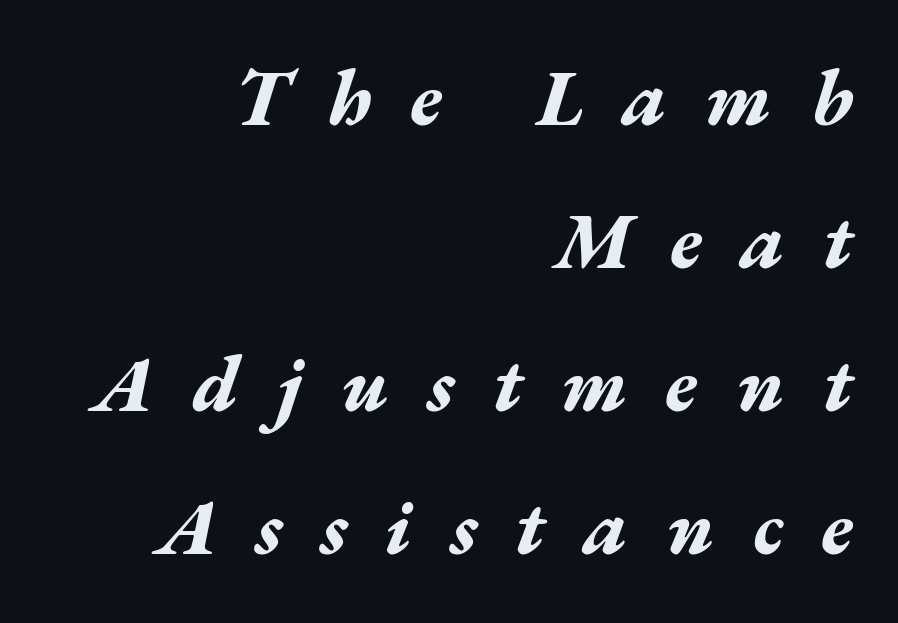
Plenty of ink on the page — the face is bold. Observe the lean: these are italic letterforms. The compositor pushed each line to the right boundary. Here the designer chose a conventional face with non-uniform glyph widths. A typesetter would call this heavily tracked-out type.
